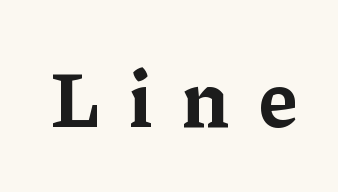
{"serif": "yes", "italic": "no", "bold": "yes", "weight": "bold", "width": "normal", "stroke_contrast": "low", "x_height": "medium", "monospaced": "no", "underline": "no", "letter_spacing": "wide", "letter_spacing_em": 0.37, "glyph_px": 78}
